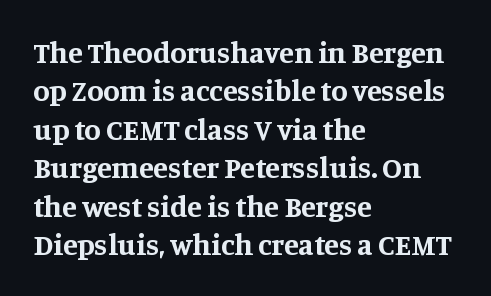
The image shows 30 px bold serif type, upright; set left-aligned, normal line spacing (1.28x), normal letter spacing, not underlined; medium stroke contrast and a large x-height.
